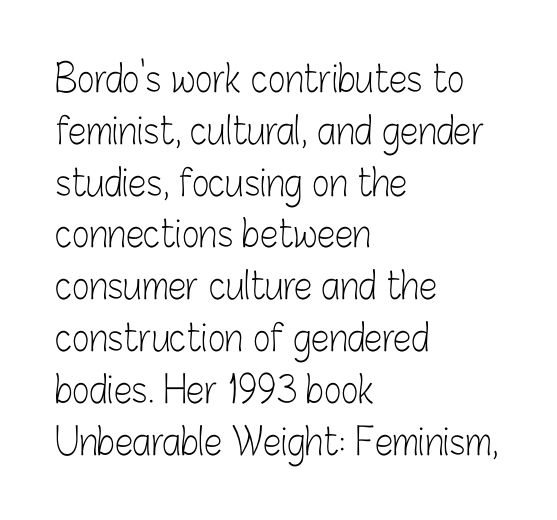
This sample keeps an unexceptional amount of space between lines. Glyph-to-glyph distance matches everyday printed text. The strip under each line holds only bare page. Unlike italic type, these characters show no tilt at all.
